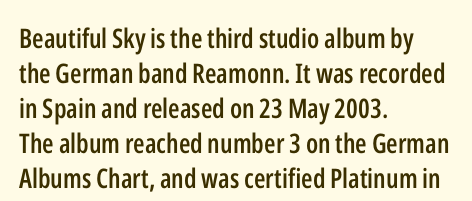
Q: Is the text bold? A: Semi-bold.
Q: Is the text italic (slanted)? A: No, it is upright.
Q: Is the text underlined? A: No.
Q: How is the paragraph aligned? A: Left-aligned.
Q: Is the spacing between letters normal or unusually wide? A: Normal.
Q: Is the spacing between lines tight, normal or loose? A: Normal.
